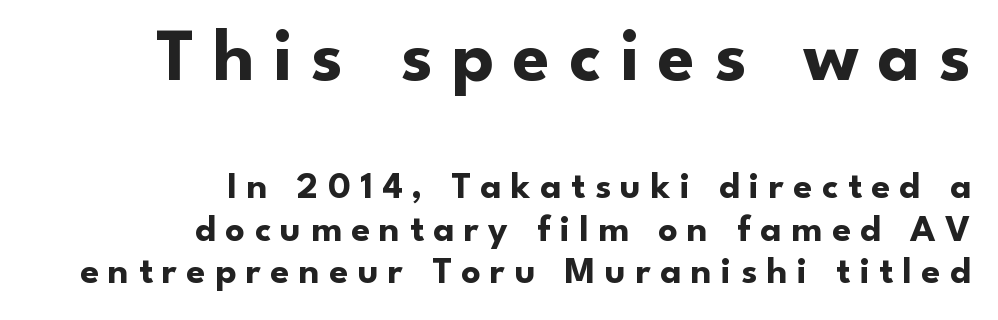
The passage shown is typed in a proportional face where columns would drift. Typesetter's note — upper block bumped up in size, lower block left smaller. Vertical strokes here are truly vertical. The letters are spread apart with noticeably loose tracking.
